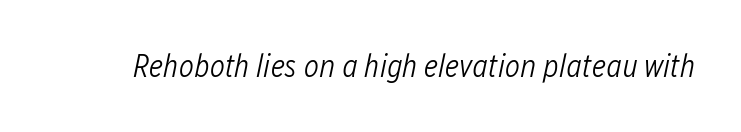
Q: Is the text bold? A: No.
Q: Is the text italic (slanted)? A: Yes, it leans right by about 12 degrees.
Q: Is the text underlined? A: No.
Q: Is the spacing between letters normal or unusually wide? A: Normal.
Q: Width (condensed, normal, or wide)? A: Condensed.
Q: Stroke contrast? A: Low.
Q: x-height? A: Medium.
Q: Monospaced? A: No.
